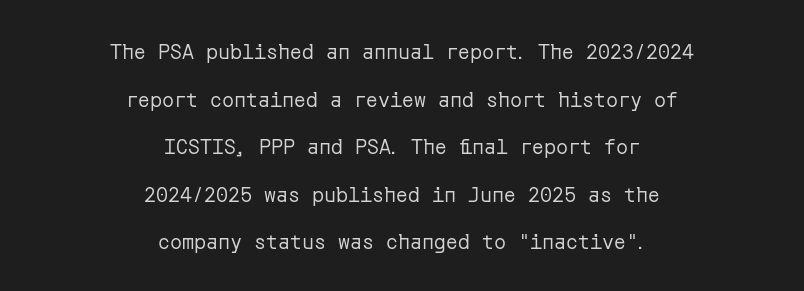
Q: Is the text bold? A: No.
Q: Is the text italic (slanted)? A: No, it is upright.
Q: Is the text underlined? A: No.
Q: How is the paragraph aligned? A: Centered.
Q: Is the spacing between letters normal or unusually wide? A: Normal.
Q: Is the spacing between lines tight, normal or loose? A: Loose.
